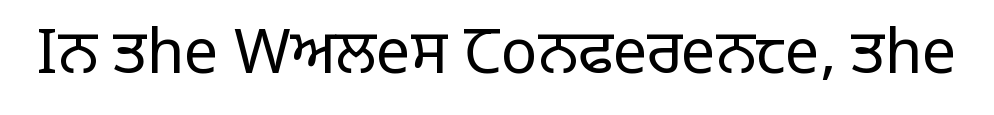
{"serif": "no", "italic": "no", "bold": "no", "weight": "regular", "width": "normal", "stroke_contrast": "low", "x_height": "large", "monospaced": "no", "underline": "no", "letter_spacing": "normal", "letter_spacing_em": 0.0, "glyph_px": 61}
